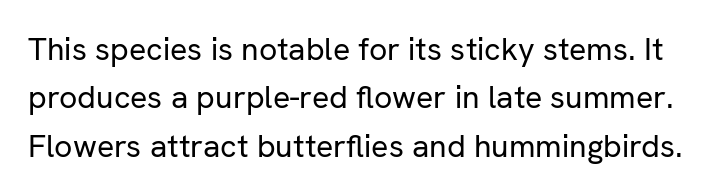
Nope, no serifs anywhere on these letters. Bold? No — there's no thickening of the strokes. Has an underline been added? It has not. Honestly, the row spacing looks completely unremarkable. Nope, not italic — everything's standing straight. Each word holds together tightly as a unit, with standard inter-letter gaps.
